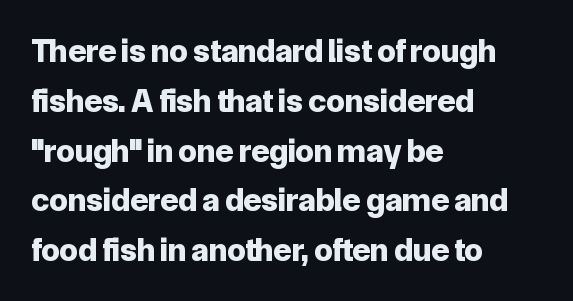
Q: Is the text bold? A: Yes.
Q: Is the text italic (slanted)? A: No, it is upright.
Q: Is the typeface a serif or a sans-serif typeface? A: Sans-serif.
Q: Is the text underlined? A: No.
Q: How is the paragraph aligned? A: Left-aligned.
Q: Is the spacing between letters normal or unusually wide? A: Normal.
Q: Is the spacing between lines tight, normal or loose? A: Normal.
Q: Width (condensed, normal, or wide)? A: Normal.
Q: Stroke contrast? A: Low.
Q: x-height? A: Medium.
Q: Monospaced? A: No.
